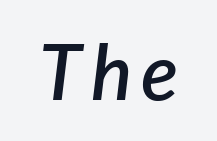
These lines are rendered in a variable-pitch font. Descender tails drop into unmarked territory. The typography opts for an oblique posture over an upright one. This is moderately heavy type, rendered in semibold.
